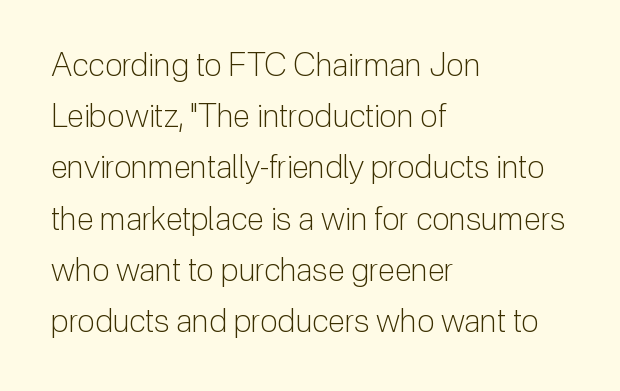
{"serif": "no", "italic": "no", "bold": "no", "weight": "light", "width": "normal", "stroke_contrast": "low", "x_height": "medium", "monospaced": "no", "underline": "no", "align": "left", "line_spacing": "normal", "line_spacing_ratio": 1.6, "letter_spacing": "normal", "letter_spacing_em": 0.0, "glyph_px": 32}
